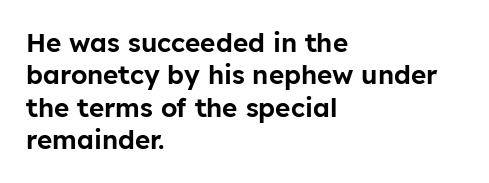
The image shows 26 px text type, upright; set left-aligned, normal line spacing (1.25x), normal letter spacing, not underlined.
